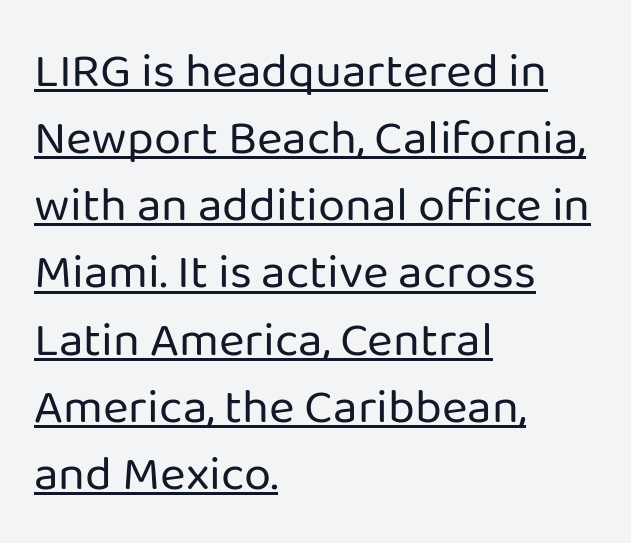
You can tell it's not italic because the verticals are truly vertical. These lines sit exactly where default settings would place them. Spacing verdict: proportional, widths tailored to each character. Is this a sans? Yes — the strokes have no serifs. This sample uses plain, unmodified letter spacing.
